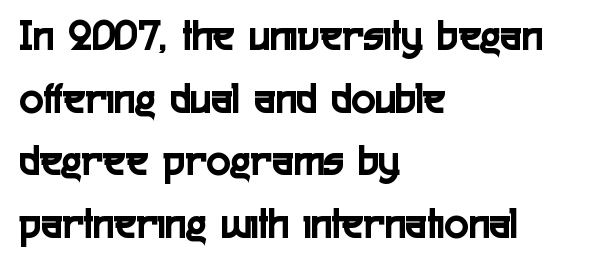
The image shows 45 px condensed sans-serif type, upright; set left-aligned, normal line spacing (1.39x), normal letter spacing, not underlined; a medium x-height.
